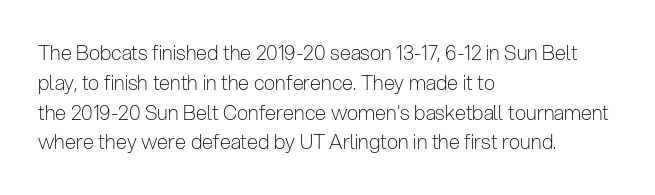
The image shows 20 px text type, upright; set left-aligned, normal line spacing (1.49x), normal letter spacing, not underlined.
